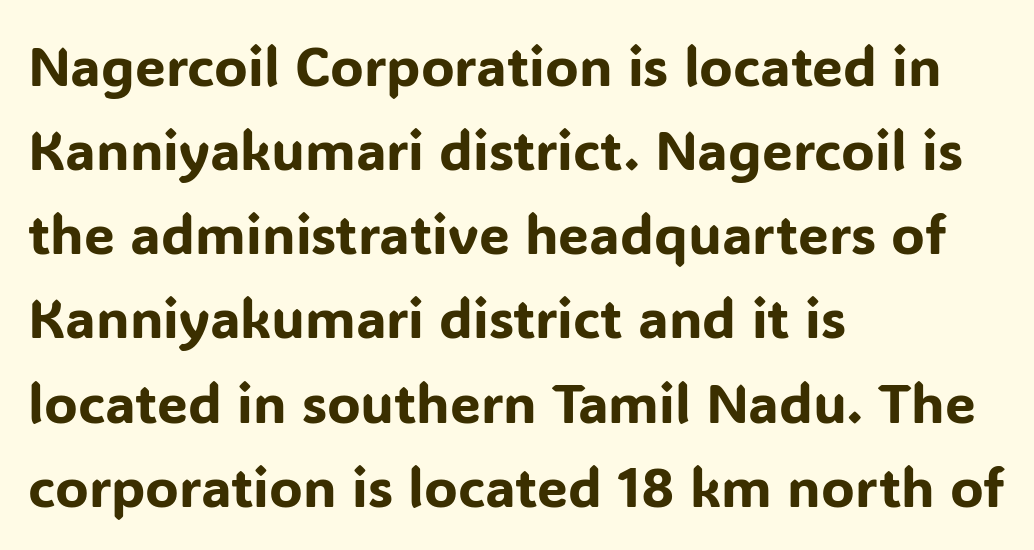
This rendering leaves character spacing at its baseline value. The area under the type is left untouched. The rendering anchors every line to the left-hand side. Spacing verdict: proportional, widths tailored to each character.
